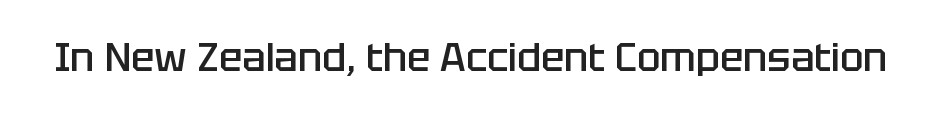
The image shows 39 px semibold sans-serif type, upright; set normal letter spacing, not underlined; low stroke contrast and a large x-height.
